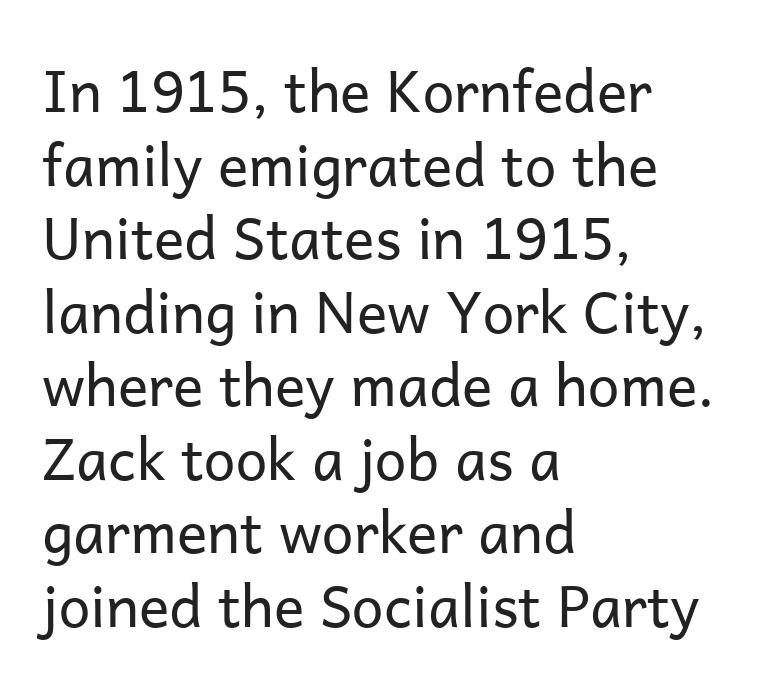
The rendering uses natural spacing where letterforms have individual widths. These lines are composed in type without serifs. Visually the block forms a straight wall on the left and a jagged coastline on the right. These glyphs show unthickened strokes, regular width or finer. There is no visible air inserted between adjacent glyphs. Students, observe: this is what conventionally led text looks like.
